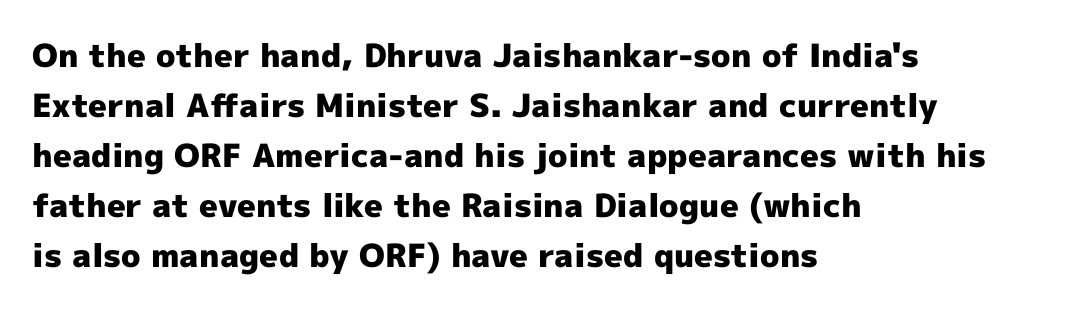
The image shows 32 px heavy sans-serif type, upright; set left-aligned, normal line spacing (1.56x), normal letter spacing, not underlined; a medium x-height.
